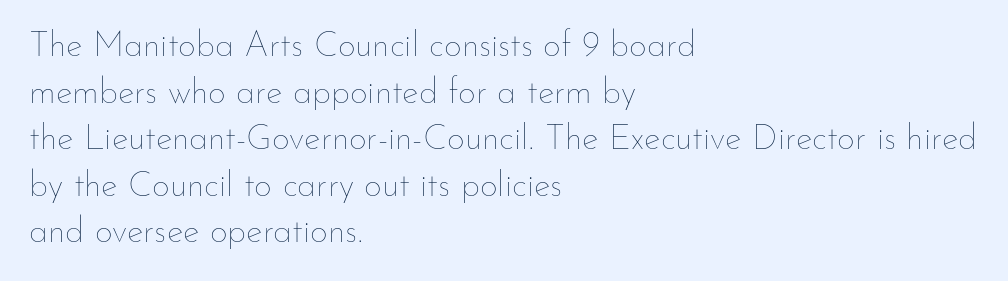
{"italic": "no", "bold": "no", "weight": "thin", "width": "normal", "stroke_contrast": "low", "x_height": "small", "monospaced": "no", "underline": "no", "align": "left", "line_spacing": "normal", "line_spacing_ratio": 1.33, "letter_spacing": "normal", "letter_spacing_em": 0.0, "glyph_px": 35}
